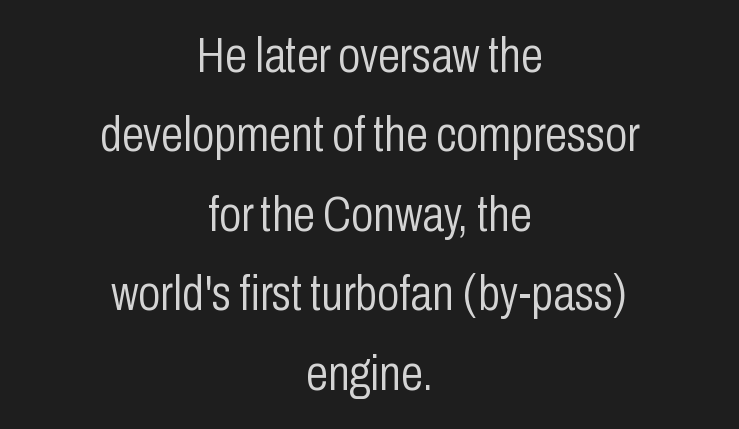
You could not count columns in this text — the font is proportionally spaced. There is no visible air inserted between adjacent glyphs. The face looks like a standard text weight, possibly lighter. A typesetter would mark this as roman, not italic. The line-height multiplier appears to be the usual default. Line starts and ends both wander, symmetrically.
